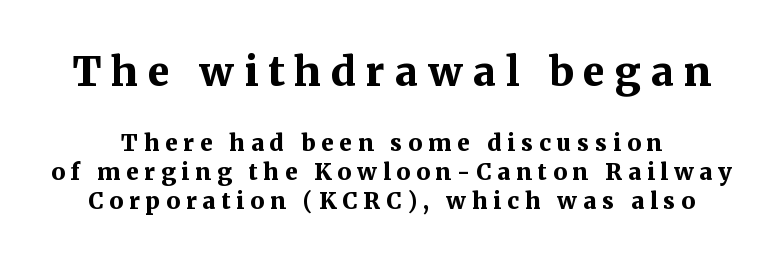
{"serif": "yes", "italic": "no", "bold": "yes", "weight": "bold", "width": "normal", "stroke_contrast": "medium", "x_height": "medium", "monospaced": "no", "underline": "no", "line_spacing": "normal", "line_spacing_ratio": 1.26, "letter_spacing": "wide", "letter_spacing_em": 0.25, "larger_block": "first", "size_ratio": 1.74, "glyph_px": 40}
